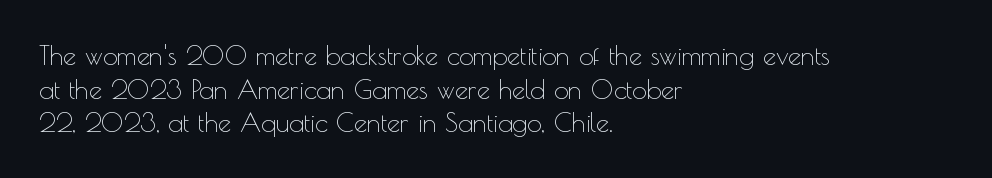
{"italic": "no", "bold": "no", "underline": "no", "align": "left", "line_spacing": "normal", "line_spacing_ratio": 1.29, "letter_spacing": "normal", "letter_spacing_em": 0.0, "glyph_px": 26}
